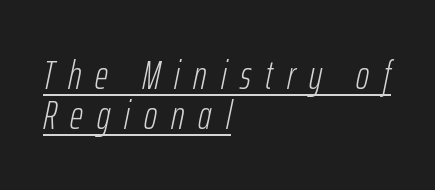
The image shows 40 px light, condensed type, italic (leaning right); set left-aligned, tight line spacing (1.0x), unusually wide letter spacing (+0.35 em), underlined; low stroke contrast and a medium x-height.
